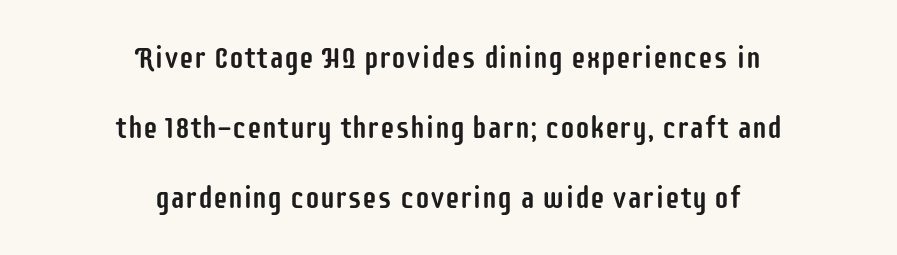
In terms of letterform style, serifs are entirely absent. Descenders hang freely into open space. If you drew a line through each stem, it would be perfectly vertical. The rendering uses natural spacing where letterforms have individual widths. The tracking reads as untouched default to a designer's eye.
